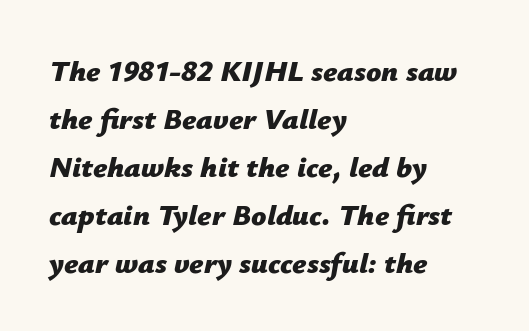
{"italic": "yes", "lean": "right", "slant_degrees": 12, "bold": "yes", "weight": "bold", "width": "normal", "stroke_contrast": "low", "x_height": "medium", "monospaced": "no", "underline": "no", "align": "left", "line_spacing": "normal", "line_spacing_ratio": 1.6, "letter_spacing": "normal", "letter_spacing_em": 0.0, "glyph_px": 30}
